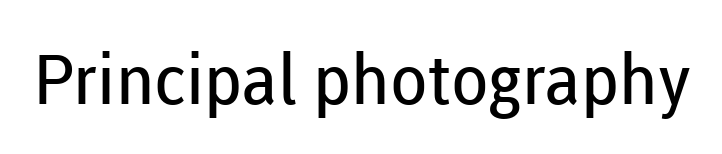
Bold? No — there's no thickening of the strokes. Words appear dense and cohesive because spacing is normal. Type without underlining. Nothing sits at the stroke ends, so this counts as sans-serif. This is the regular roman posture of the typeface. Think of a printed novel: that variable character pitch is what you see here.
